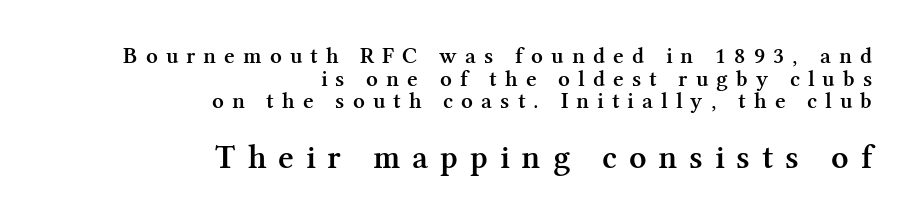
Q: Is the text bold? A: Semi-bold.
Q: Is the text italic (slanted)? A: No, it is upright.
Q: Is the typeface a serif or a sans-serif typeface? A: Serif.
Q: Is the text underlined? A: No.
Q: How is the paragraph aligned? A: Right-aligned.
Q: Is the spacing between letters normal or unusually wide? A: Unusually wide.
Q: Is the spacing between lines tight, normal or loose? A: Tight.
Q: Which block of text is set in a larger size, the first (top) or the second (bottom)? A: The second (bottom) one.
Q: Width (condensed, normal, or wide)? A: Normal.
Q: Stroke contrast? A: Medium.
Q: x-height? A: Medium.
Q: Monospaced? A: No.
